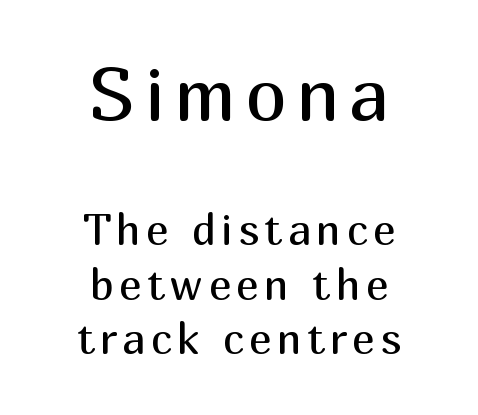
Q: Is the text bold? A: No.
Q: Is the text italic (slanted)? A: No, it is upright.
Q: Is the typeface a serif or a sans-serif typeface? A: Sans-serif.
Q: Is the text underlined? A: No.
Q: How is the paragraph aligned? A: Centered.
Q: Is the spacing between lines tight, normal or loose? A: Normal.
Q: Which block of text is set in a larger size, the first (top) or the second (bottom)? A: The first (top) one.
Q: Width (condensed, normal, or wide)? A: Normal.
Q: Stroke contrast? A: Medium.
Q: x-height? A: Medium.
Q: Monospaced? A: No.
